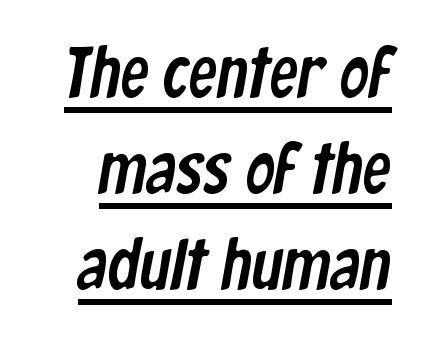
{"serif": "no", "width": "condensed", "stroke_contrast": "low", "x_height": "medium", "monospaced": "no", "underline": "yes", "line_spacing": "normal", "line_spacing_ratio": 1.33, "letter_spacing": "normal", "letter_spacing_em": 0.0, "glyph_px": 72}
